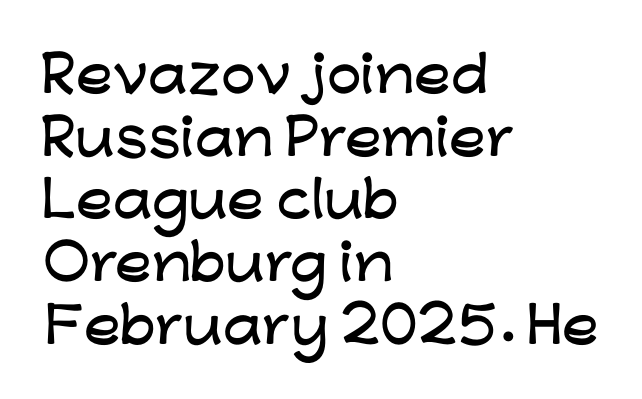
The image shows 49 px wide sans-serif type, upright; set left-aligned, normal line spacing (1.28x), normal letter spacing, not underlined; low stroke contrast and a medium x-height.
